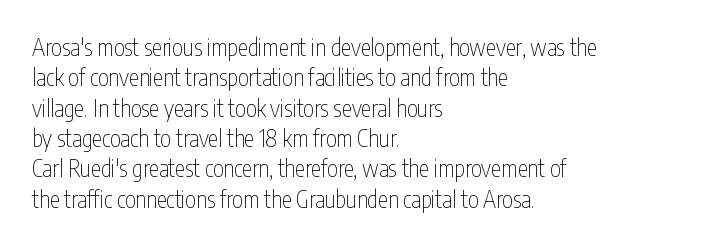
Q: Is the text bold? A: No.
Q: Is the text italic (slanted)? A: No, it is upright.
Q: Is the text underlined? A: No.
Q: How is the paragraph aligned? A: Left-aligned.
Q: Is the spacing between letters normal or unusually wide? A: Normal.
Q: Is the spacing between lines tight, normal or loose? A: Normal.
